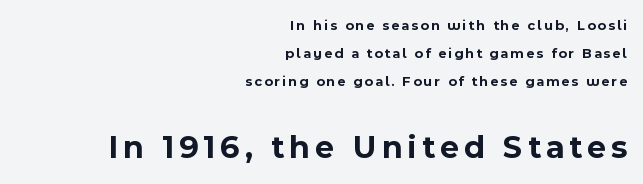
Q: Is the text bold? A: Yes.
Q: Is the text italic (slanted)? A: No, it is upright.
Q: Is the typeface a serif or a sans-serif typeface? A: Sans-serif.
Q: Is the text underlined? A: No.
Q: How is the paragraph aligned? A: Right-aligned.
Q: Is the spacing between lines tight, normal or loose? A: Loose.
Q: Which block of text is set in a larger size, the first (top) or the second (bottom)? A: The second (bottom) one.
Q: Width (condensed, normal, or wide)? A: Normal.
Q: x-height? A: Medium.
Q: Monospaced? A: No.
